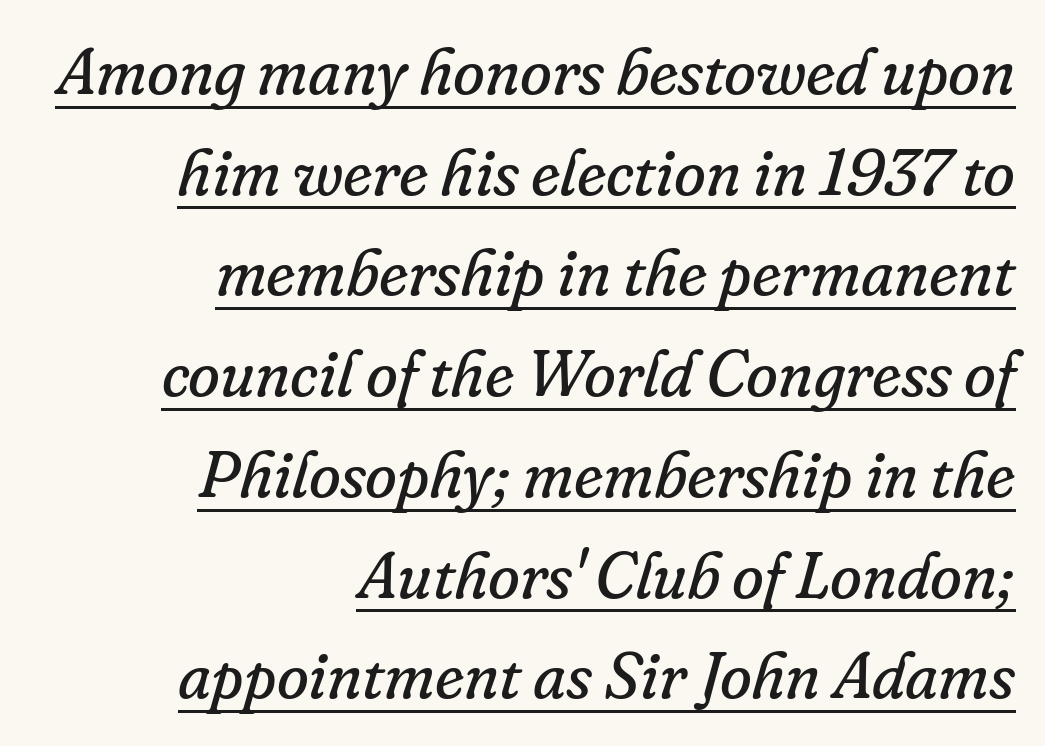
{"serif": "yes", "italic": "yes", "lean": "right", "slant_degrees": 16, "bold": "no", "weight": "regular", "width": "normal", "stroke_contrast": "low", "x_height": "small", "monospaced": "no", "underline": "yes", "align": "right", "line_spacing": "normal", "line_spacing_ratio": 1.55, "letter_spacing": "normal", "letter_spacing_em": 0.0, "glyph_px": 65}
